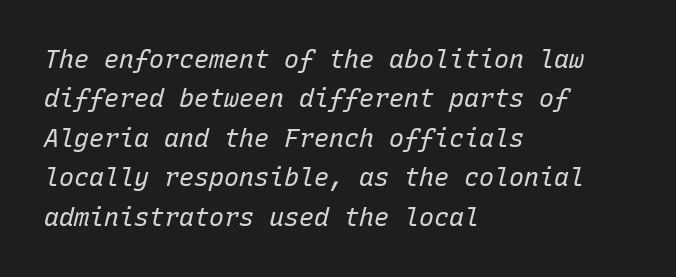
{"italic": "yes", "lean": "right", "slant_degrees": 15, "bold": "no", "underline": "no", "align": "left", "line_spacing": "normal", "line_spacing_ratio": 1.58, "letter_spacing": "normal", "letter_spacing_em": 0.0, "glyph_px": 25}
